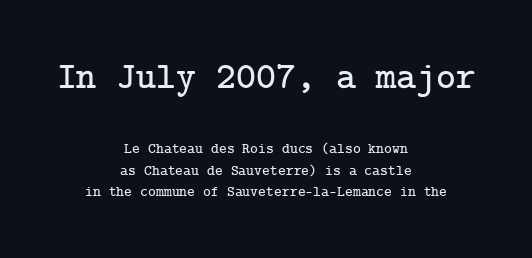
The image shows 38 px serif type, upright; set centered, normal line spacing (1.44x), normal letter spacing, not underlined; the first (top) block is 2.53x larger; low stroke contrast and a medium x-height.
